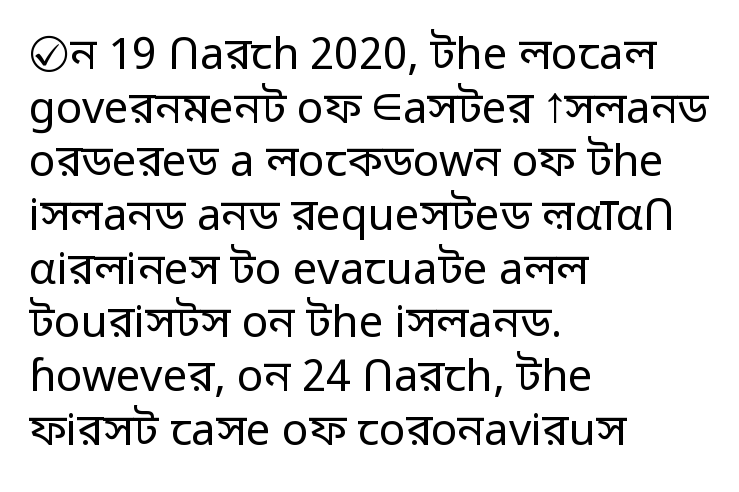
{"serif": "no", "italic": "no", "bold": "no", "weight": "regular", "width": "normal", "stroke_contrast": "low", "x_height": "medium", "monospaced": "no", "underline": "no", "align": "left", "line_spacing_ratio": 1.22, "letter_spacing": "normal", "letter_spacing_em": 0.0, "glyph_px": 44}
